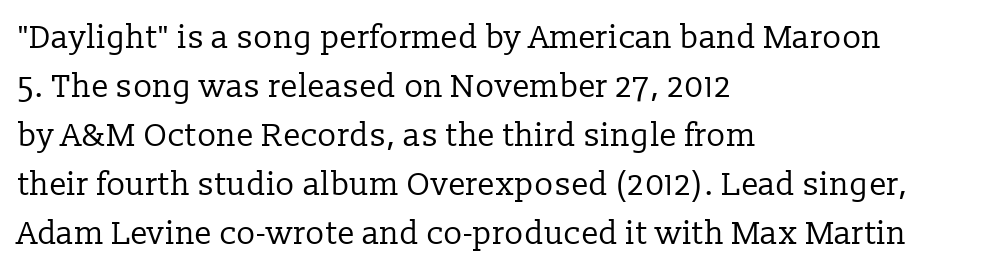
Q: Is the text bold? A: No.
Q: Is the text italic (slanted)? A: No, it is upright.
Q: Is the typeface a serif or a sans-serif typeface? A: Serif.
Q: Is the text underlined? A: No.
Q: How is the paragraph aligned? A: Left-aligned.
Q: Is the spacing between letters normal or unusually wide? A: Normal.
Q: Is the spacing between lines tight, normal or loose? A: Normal.
Q: Width (condensed, normal, or wide)? A: Normal.
Q: Stroke contrast? A: Low.
Q: x-height? A: Medium.
Q: Monospaced? A: No.
